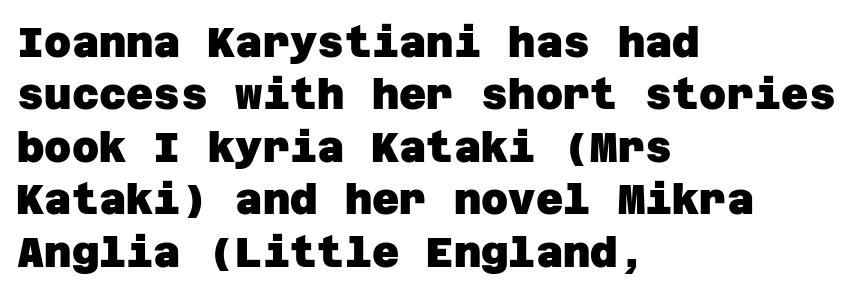
{"serif": "no", "bold": "yes", "weight": "heavy", "width": "normal", "stroke_contrast": "low", "x_height": "large", "underline": "no", "align": "left", "line_spacing": "normal", "line_spacing_ratio": 1.25, "letter_spacing": "normal", "letter_spacing_em": 0.0, "glyph_px": 42}
